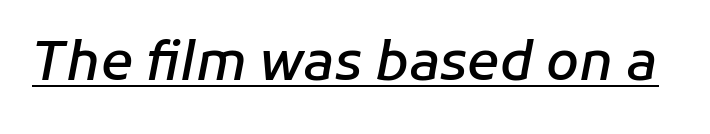
Q: Is the text bold? A: Semi-bold.
Q: Is the text italic (slanted)? A: Yes, it leans right by about 11 degrees.
Q: Is the text underlined? A: Yes.
Q: Is the spacing between letters normal or unusually wide? A: Normal.
Q: Width (condensed, normal, or wide)? A: Normal.
Q: Stroke contrast? A: Low.
Q: x-height? A: Medium.
Q: Monospaced? A: No.
